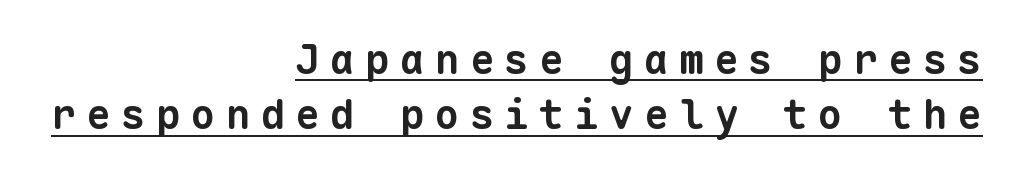
The image shows 41 px bold sans-serif type, monospaced; set right-aligned, normal line spacing (1.35x), unusually wide letter spacing (+0.25 em), underlined; low stroke contrast and a medium x-height.
